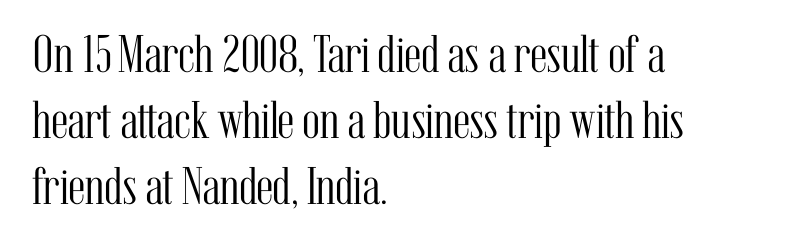
Q: Is the text bold? A: No.
Q: Is the text italic (slanted)? A: No, it is upright.
Q: Is the typeface a serif or a sans-serif typeface? A: Serif.
Q: Is the text underlined? A: No.
Q: How is the paragraph aligned? A: Left-aligned.
Q: Is the spacing between letters normal or unusually wide? A: Normal.
Q: Is the spacing between lines tight, normal or loose? A: Normal.
Q: Width (condensed, normal, or wide)? A: Condensed.
Q: Stroke contrast? A: Medium.
Q: x-height? A: Medium.
Q: Monospaced? A: No.
